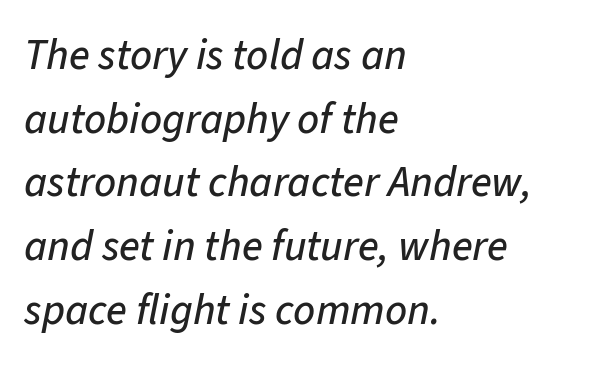
The image shows 43 px text type, italic (leaning right); set left-aligned, normal line spacing (1.48x), normal letter spacing, not underlined; low stroke contrast and a medium x-height.
